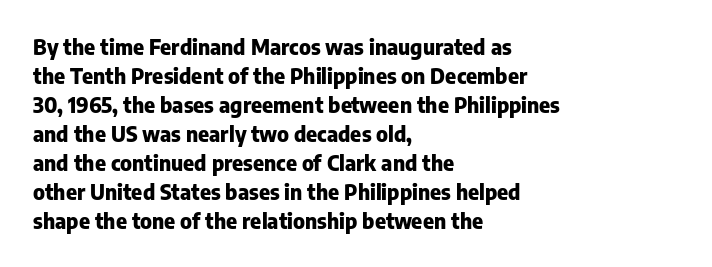
The lines are quadded left. These lines keep a tight, regular rhythm from letter to letter. The gap between lines stays unmarked. It's the straight-up-and-down kind of type. The rendering uses a moderate line-height, typical for paragraphs. Pretty heavy lettering here — definitely bold.
